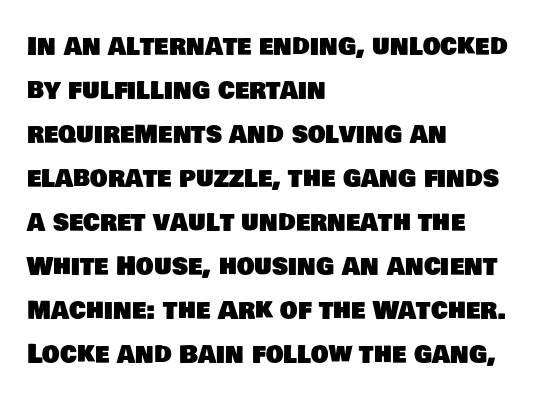
A student would call this left alignment; a typographer would say flush left, rag right. Descenders hang freely into open space. Look at the tracking — it's just the regular setting, nothing added.
